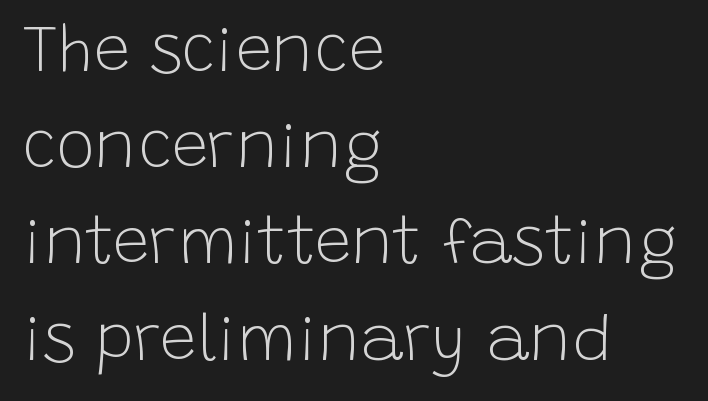
The tracking reads as untouched default to a designer's eye. The rag falls on the right side of this text block. The vertical gap from one line to the next is medium. A clean baseline with only descenders dipping below it. These lines are composed in type without serifs. Posture: upright roman.
